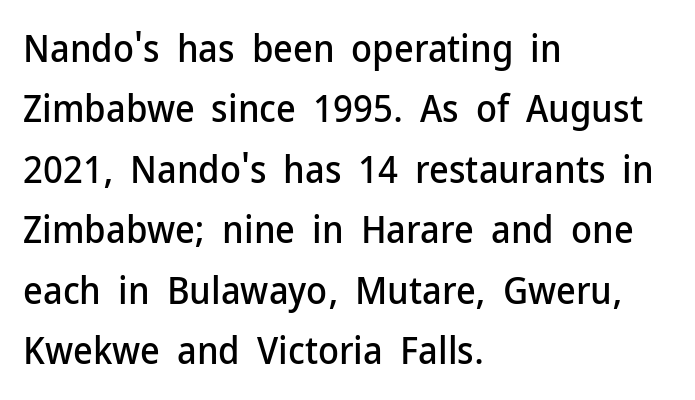
Q: Is the text italic (slanted)? A: No, it is upright.
Q: Is the typeface a serif or a sans-serif typeface? A: Sans-serif.
Q: Is the text underlined? A: No.
Q: How is the paragraph aligned? A: Left-aligned.
Q: Is the spacing between letters normal or unusually wide? A: Normal.
Q: Is the spacing between lines tight, normal or loose? A: Normal.
Q: Width (condensed, normal, or wide)? A: Normal.
Q: Stroke contrast? A: Low.
Q: x-height? A: Medium.
Q: Monospaced? A: No.
